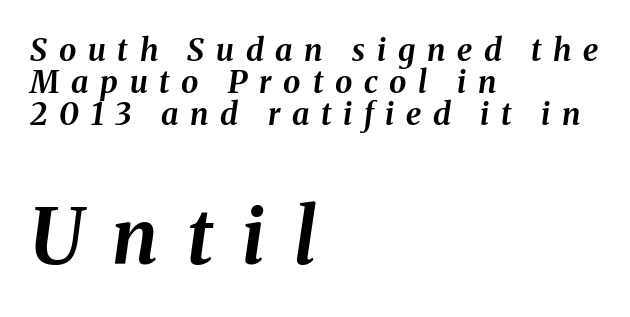
The area under the type is left untouched. A student would notice the bottom passage is typeset larger than what precedes it. Compared with a centered layout, this one pins lines to the left instead. Weight: bold.
